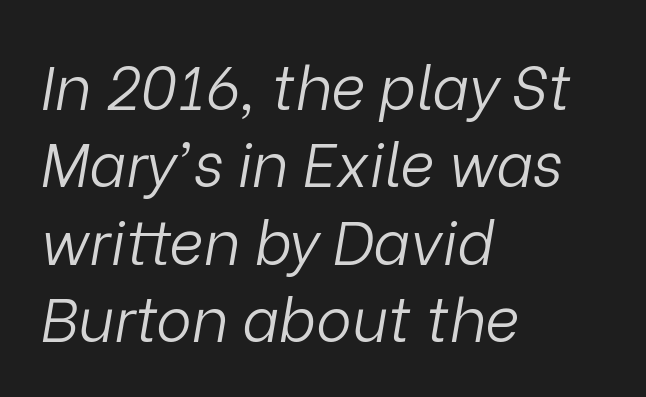
{"italic": "yes", "lean": "right", "slant_degrees": 9, "bold": "no", "weight": "light", "width": "normal", "stroke_contrast": "low", "x_height": "medium", "monospaced": "no", "underline": "no", "align": "left", "line_spacing": "normal", "line_spacing_ratio": 1.29, "letter_spacing": "normal", "letter_spacing_em": 0.0, "glyph_px": 60}
